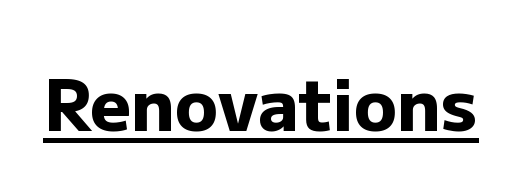
Q: Is the text bold? A: Yes.
Q: Is the text italic (slanted)? A: No, it is upright.
Q: Is the typeface a serif or a sans-serif typeface? A: Sans-serif.
Q: Is the text underlined? A: Yes.
Q: Is the spacing between letters normal or unusually wide? A: Normal.
Q: Width (condensed, normal, or wide)? A: Normal.
Q: Stroke contrast? A: Low.
Q: x-height? A: Medium.
Q: Monospaced? A: No.
